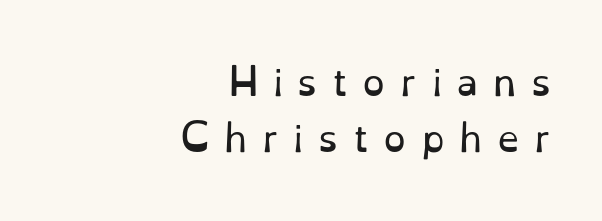
Summary of vertical rhythm: regular, with standard interline spacing. Stroke thickness stays within the range of a standard reading face or lighter. Quick note: not italic, upright. Letter spacing: wide. The area under the type is left untouched. Do the characters align in a grid? No, the font is proportional.
